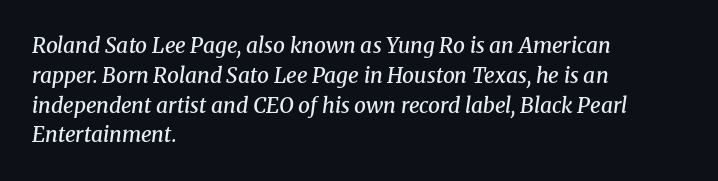
Q: Is the text bold? A: Semi-bold.
Q: Is the text italic (slanted)? A: Yes, it leans right by about 8 degrees.
Q: Is the text underlined? A: No.
Q: How is the paragraph aligned? A: Left-aligned.
Q: Is the spacing between letters normal or unusually wide? A: Normal.
Q: Is the spacing between lines tight, normal or loose? A: Normal.
